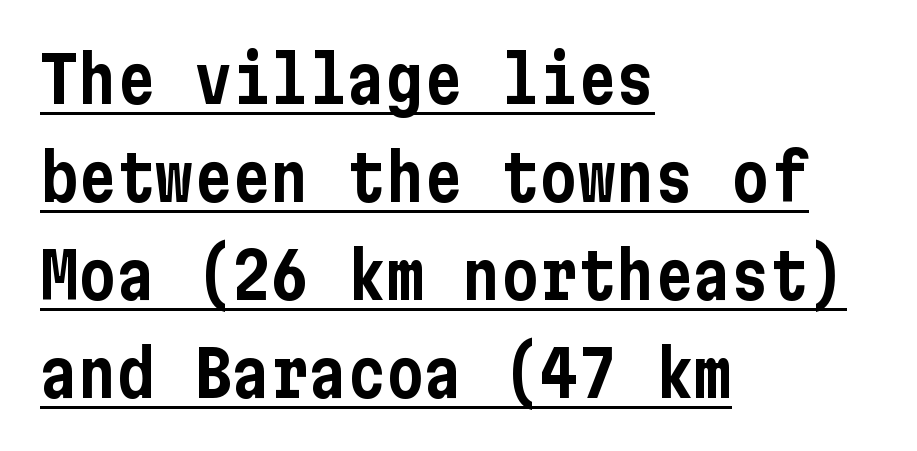
Q: Is the text italic (slanted)? A: No, it is upright.
Q: Is the typeface a serif or a sans-serif typeface? A: Sans-serif.
Q: Is the text underlined? A: Yes.
Q: How is the paragraph aligned? A: Left-aligned.
Q: Is the spacing between letters normal or unusually wide? A: Normal.
Q: Is the spacing between lines tight, normal or loose? A: Normal.
Q: Width (condensed, normal, or wide)? A: Condensed.
Q: Stroke contrast? A: Low.
Q: x-height? A: Medium.
